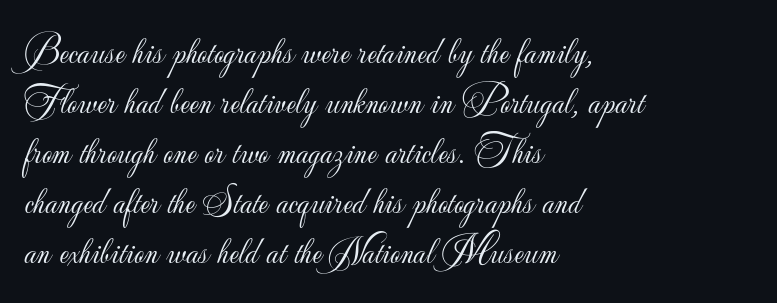
The face used here is rendered with its standard letterfit. Counters stay open thanks to moderate or lighter strokes. The characters display no serif detailing; their extremities are plain. Do the characters align in a grid? No, the font is proportional.
